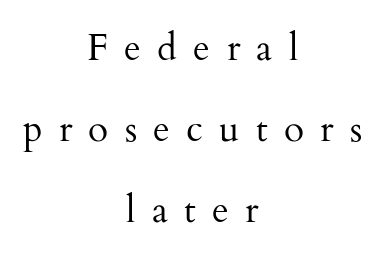
The face looks like a standard text weight, possibly lighter. This sample is center-justified, so both line endings float freely. Serifs: yes, visible at the terminals of the letterforms. You could fit nearly another row in the gap between these rows. No word sits above an underline.
